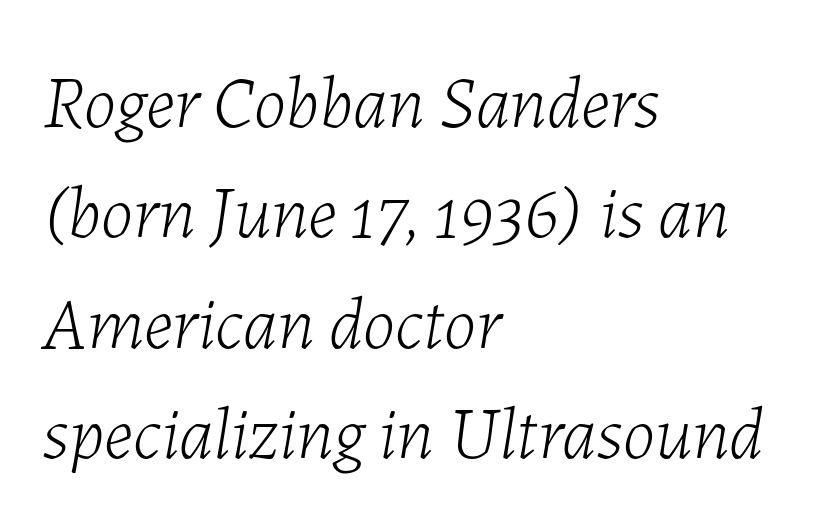
Q: Is the text bold? A: No.
Q: Is the text italic (slanted)? A: Yes, it leans right by about 7 degrees.
Q: Is the text underlined? A: No.
Q: How is the paragraph aligned? A: Left-aligned.
Q: Is the spacing between letters normal or unusually wide? A: Normal.
Q: Is the spacing between lines tight, normal or loose? A: Normal.
Q: Width (condensed, normal, or wide)? A: Normal.
Q: Stroke contrast? A: Low.
Q: x-height? A: Medium.
Q: Monospaced? A: No.
